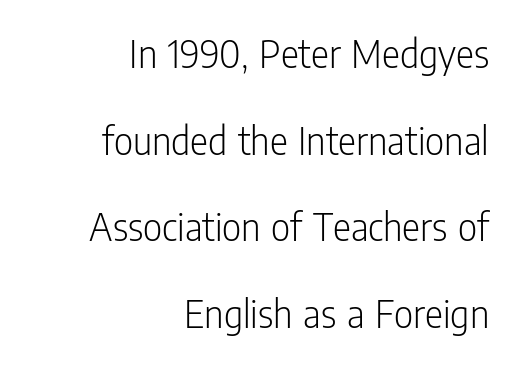
The glyphs in this specimen are sans serif. Every character sits straight up, as roman type does. Bare-footed words on every line. The rendering uses a large line-height, opening up the rows.
